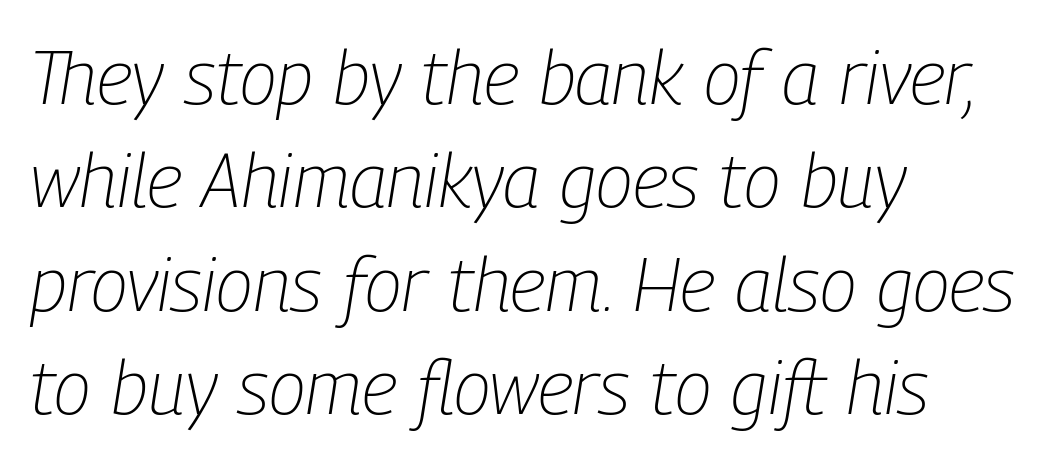
{"italic": "yes", "lean": "right", "slant_degrees": 9, "bold": "no", "weight": "light", "width": "condensed", "stroke_contrast": "low", "x_height": "medium", "monospaced": "no", "underline": "no", "align": "left", "line_spacing": "normal", "line_spacing_ratio": 1.36, "letter_spacing": "normal", "letter_spacing_em": 0.0, "glyph_px": 76}
